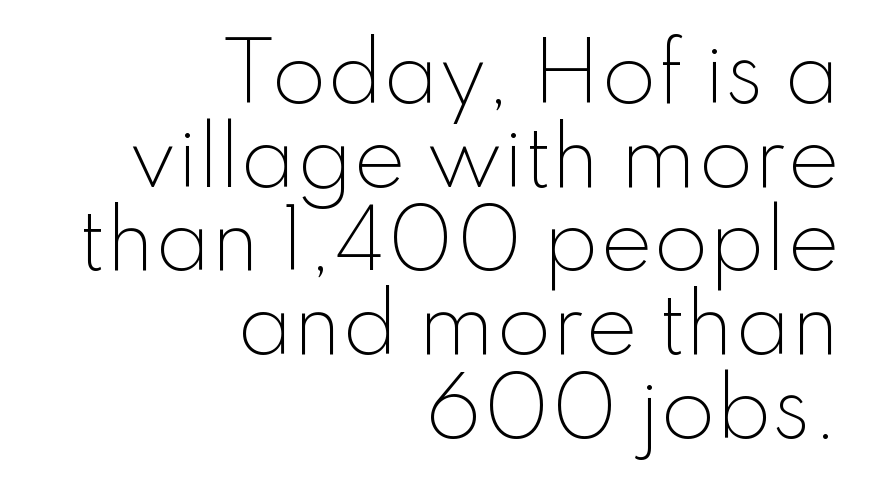
Descender tails drop into unmarked territory. Vertically, the passage feels compressed, each row crowding the next. The weight would be labelled regular, book, light, or lighter still. This sample uses plain, unmodified letter spacing. Unlike a traditional serif, this face leaves its strokes unadorned. Upright lettering throughout.
